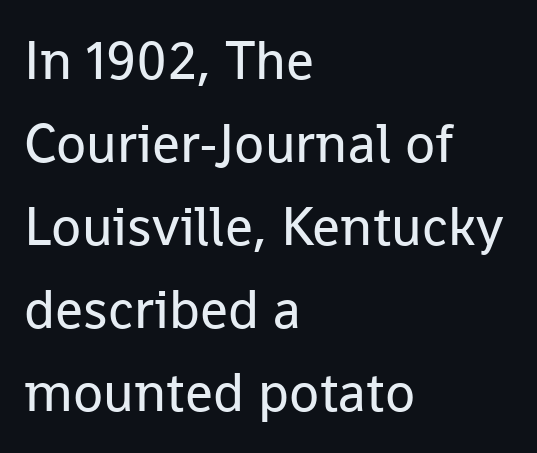
{"serif": "no", "italic": "no", "bold": "no", "weight": "regular", "width": "normal", "stroke_contrast": "low", "x_height": "medium", "monospaced": "no", "underline": "no", "align": "left", "line_spacing": "normal", "line_spacing_ratio": 1.51, "letter_spacing": "normal", "letter_spacing_em": 0.0, "glyph_px": 55}
